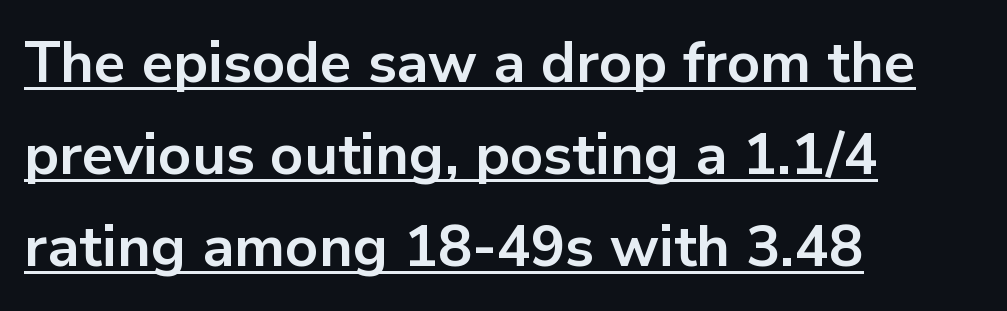
Nobody touched the tracking dial on this one. This is sans-serif lettering, the kind often seen on screens and signage. Is this a fixed-width face? No — the glyphs have proportional, varying widths. The passage shown is underscored from start to finish.
